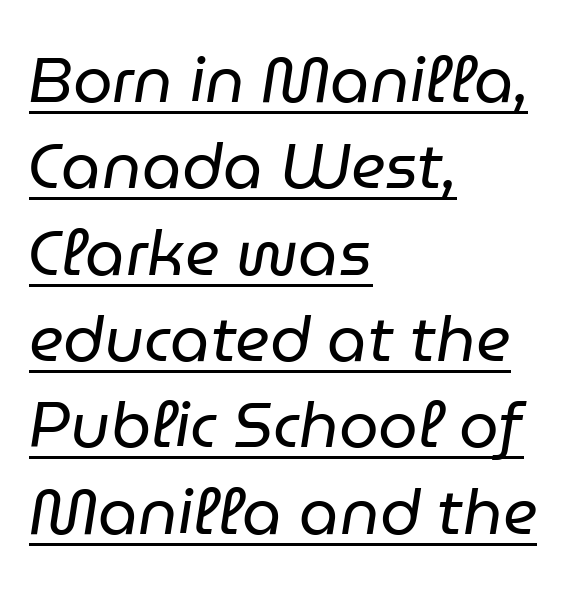
The image shows 63 px regular-weight type, italic (leaning right); set left-aligned, normal line spacing (1.37x), normal letter spacing, underlined; low stroke contrast and a medium x-height.
